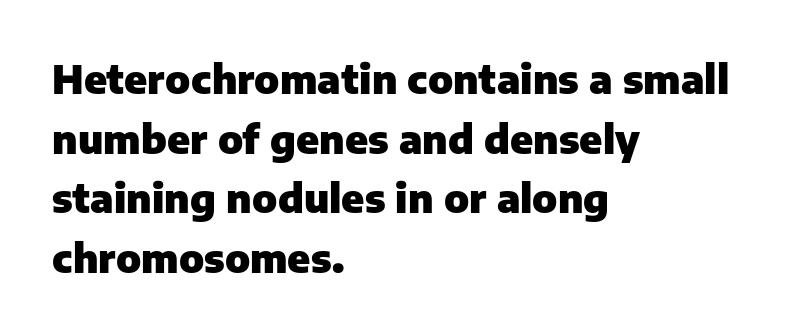
The characters display no serif detailing; their extremities are plain. Descenders hang freely into open space. Visually the block forms a straight wall on the left and a jagged coastline on the right. These lines carry a lot of weight — the face is fully bold. It's the straight-up-and-down kind of type. Nothing unusual about the tracking: characters are spaced as the font intends.
